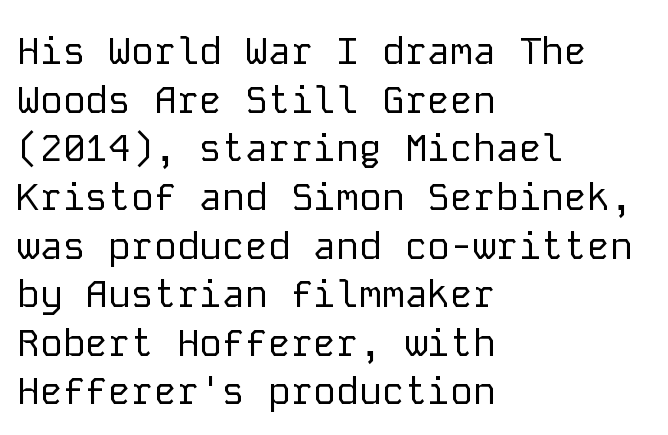
Q: Is the text bold? A: No.
Q: Is the text italic (slanted)? A: No, it is upright.
Q: Is the typeface a serif or a sans-serif typeface? A: Sans-serif.
Q: Is the text underlined? A: No.
Q: How is the paragraph aligned? A: Left-aligned.
Q: Is the spacing between letters normal or unusually wide? A: Normal.
Q: Is the spacing between lines tight, normal or loose? A: Normal.
Q: Width (condensed, normal, or wide)? A: Normal.
Q: Stroke contrast? A: Low.
Q: x-height? A: Medium.
Q: Monospaced? A: Yes.
